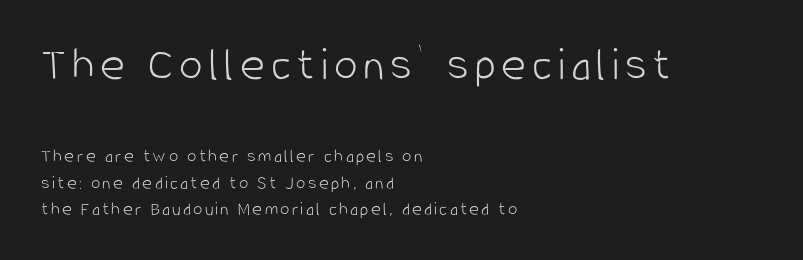
{"serif": "no", "italic": "no", "bold": "no", "weight": "light", "width": "condensed", "stroke_contrast": "low", "x_height": "large", "monospaced": "no", "underline": "no", "align": "left", "line_spacing": "normal", "line_spacing_ratio": 1.39, "larger_block": "first", "size_ratio": 2.53, "glyph_px": 48}
